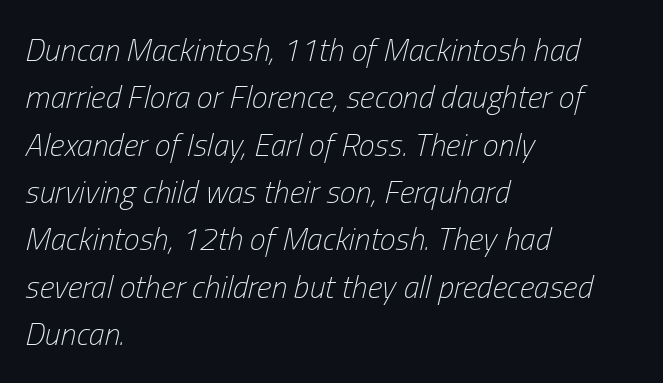
Q: Is the text bold? A: No.
Q: Is the text italic (slanted)? A: Yes, it leans right by about 13 degrees.
Q: Is the text underlined? A: No.
Q: How is the paragraph aligned? A: Left-aligned.
Q: Is the spacing between letters normal or unusually wide? A: Normal.
Q: Is the spacing between lines tight, normal or loose? A: Normal.
Q: Width (condensed, normal, or wide)? A: Condensed.
Q: Stroke contrast? A: Low.
Q: x-height? A: Medium.
Q: Monospaced? A: No.
